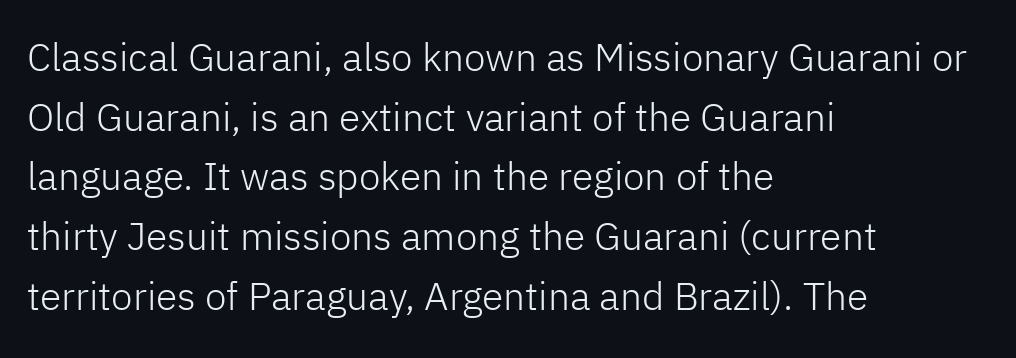
Q: Is the text bold? A: No.
Q: Is the text italic (slanted)? A: No, it is upright.
Q: Is the typeface a serif or a sans-serif typeface? A: Sans-serif.
Q: Is the text underlined? A: No.
Q: How is the paragraph aligned? A: Left-aligned.
Q: Is the spacing between letters normal or unusually wide? A: Normal.
Q: Is the spacing between lines tight, normal or loose? A: Normal.
Q: Width (condensed, normal, or wide)? A: Normal.
Q: Stroke contrast? A: Low.
Q: x-height? A: Medium.
Q: Monospaced? A: No.
